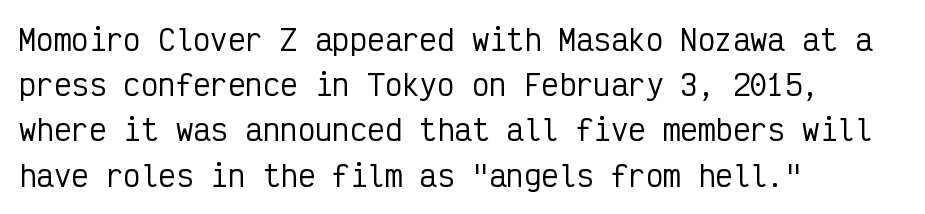
{"serif": "no", "italic": "no", "width": "condensed", "stroke_contrast": "low", "x_height": "medium", "monospaced": "yes", "underline": "no", "align": "left", "line_spacing": "normal", "line_spacing_ratio": 1.56, "letter_spacing": "normal", "letter_spacing_em": 0.0, "glyph_px": 29}
